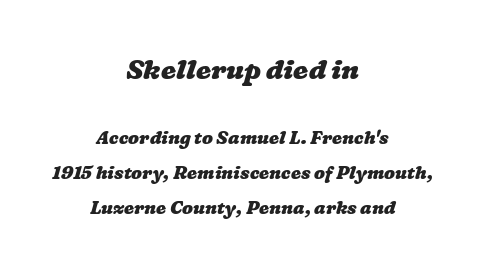
The specimen omits any rule beneath the text block's lines. Reading down the column, the eye jumps a long way to each next line. Top chunk: large. Bottom chunk: small. Weight check: bold — yes, fully.
